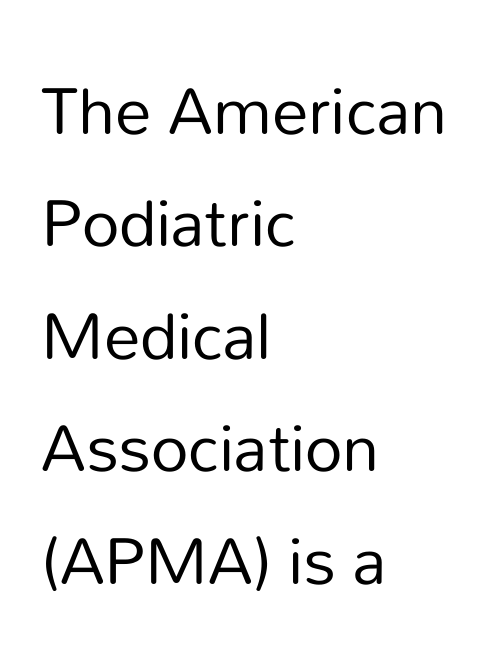
The image shows 73 px regular-weight sans-serif type, upright; set left-aligned, normal line spacing (1.54x), normal letter spacing, not underlined; low stroke contrast and a medium x-height.
